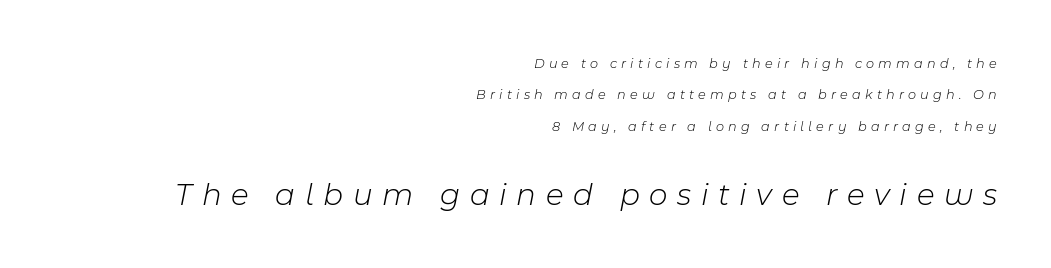
Q: Is the text bold? A: No.
Q: Is the text italic (slanted)? A: Yes, it leans right by about 11 degrees.
Q: Is the text underlined? A: No.
Q: How is the paragraph aligned? A: Right-aligned.
Q: Is the spacing between letters normal or unusually wide? A: Unusually wide.
Q: Is the spacing between lines tight, normal or loose? A: Loose.
Q: Which block of text is set in a larger size, the first (top) or the second (bottom)? A: The second (bottom) one.
Q: Width (condensed, normal, or wide)? A: Normal.
Q: Stroke contrast? A: Low.
Q: x-height? A: Medium.
Q: Monospaced? A: No.
